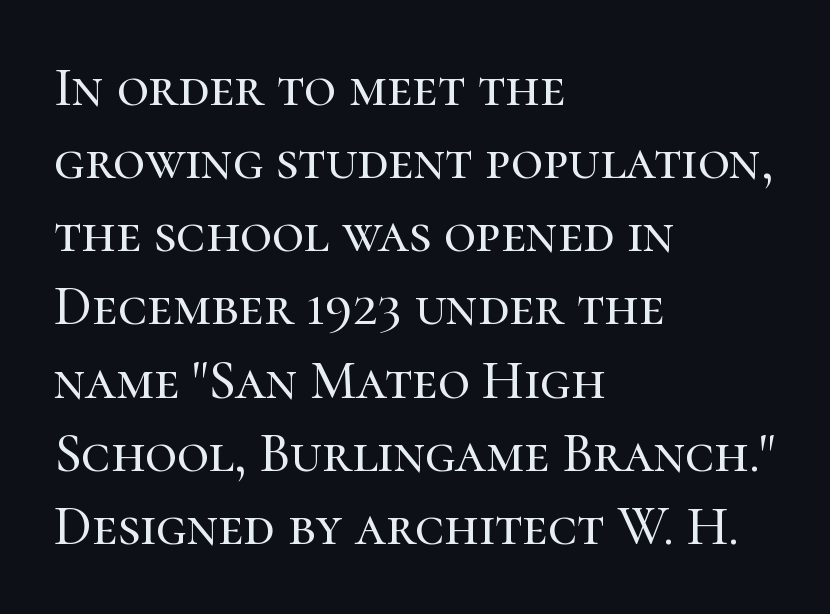
The image shows 55 px serif type, upright; set left-aligned, normal line spacing (1.33x), normal letter spacing, not underlined; high stroke contrast and a medium x-height.
